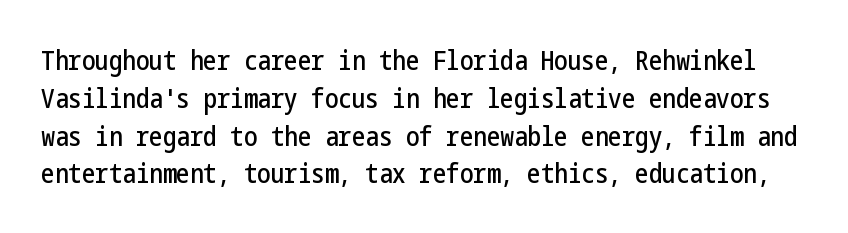
The lettering stays uniformly vertical, giving the passage a roman look. Words float on clear page, feet unadorned. Compared with typical paragraphs, the rows here are spaced about the same. Students, note that the glyphs here touch the page at normal intervals.
